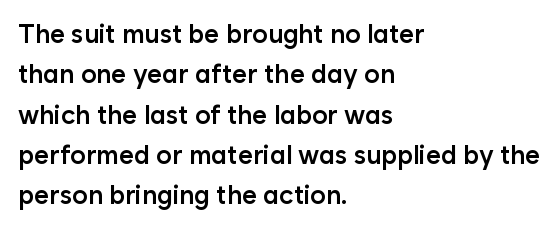
Posture: vertical. No word sits above an underline. Its strokes are somewhat broadened, the hallmark of semibold type. How are the letters spaced? Ordinarily, with no added tracking.
